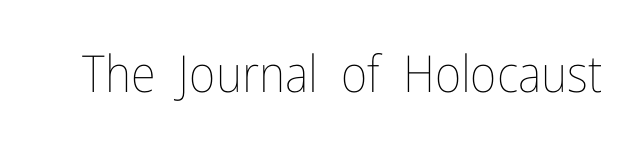
The image shows 51 px thin, condensed type, upright; set normal letter spacing, not underlined; low stroke contrast and a medium x-height.
